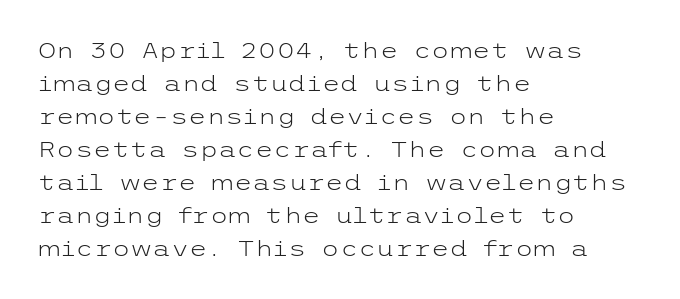
Q: Is the text bold? A: No.
Q: Is the text italic (slanted)? A: No, it is upright.
Q: Is the text underlined? A: No.
Q: How is the paragraph aligned? A: Left-aligned.
Q: Is the spacing between letters normal or unusually wide? A: Normal.
Q: Is the spacing between lines tight, normal or loose? A: Normal.
